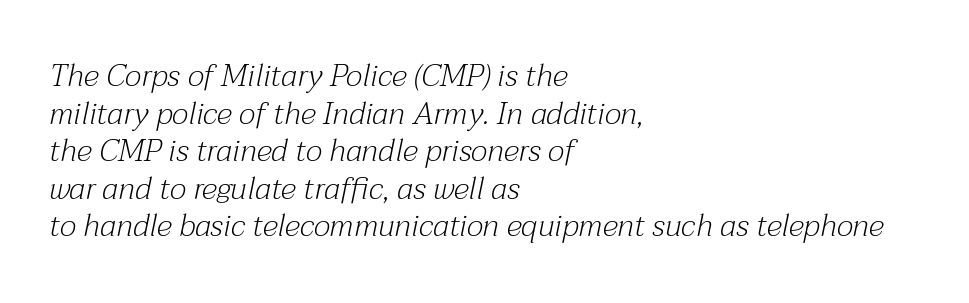
This sample uses plain, unmodified letter spacing. Layout note: lines flush left. The letters carry serifs — small finishing strokes at the ends of their stems. Decoration check: the copy has no underline. Proportional: the letters do not fall into vertical columns. Italic: yes, the glyphs are oblique.
